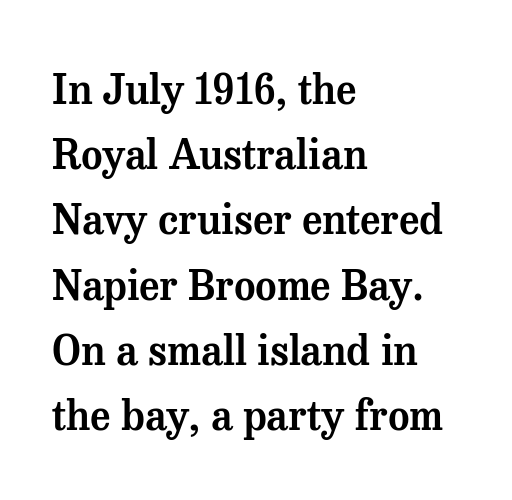
The image shows 41 px serif type, upright; set left-aligned, normal line spacing (1.59x), normal letter spacing, not underlined; medium stroke contrast and a medium x-height.
